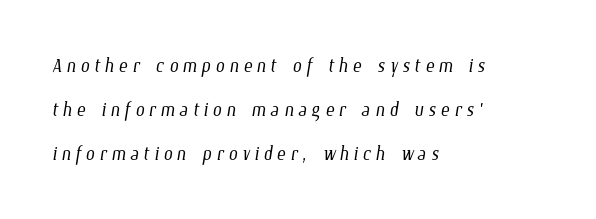
{"bold": "no", "underline": "no", "align": "left", "line_spacing": "normal", "line_spacing_ratio": 1.69, "glyph_px": 26}
